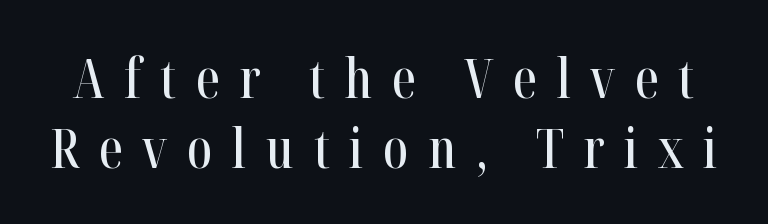
{"serif": "yes", "italic": "no", "width": "condensed", "stroke_contrast": "high", "x_height": "medium", "monospaced": "no", "underline": "no", "line_spacing": "normal", "line_spacing_ratio": 1.29, "letter_spacing": "wide", "letter_spacing_em": 0.36, "glyph_px": 54}
